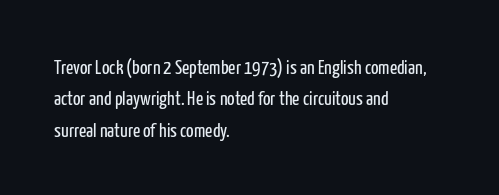
{"italic": "no", "bold": "no", "underline": "no", "align": "left", "line_spacing": "normal", "line_spacing_ratio": 1.57, "letter_spacing": "normal", "letter_spacing_em": 0.0, "glyph_px": 20}
